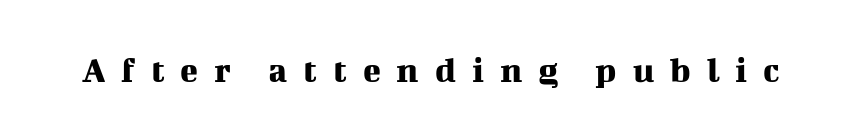
These lines were composed using upright roman letters. The rendering inserts visible extra space after every character. A typesetter would call this proportional, since set widths differ per character. The glyphs are unaccompanied by any horizontal stroke below them. Each letter's strokes conclude with small projecting serifs.
